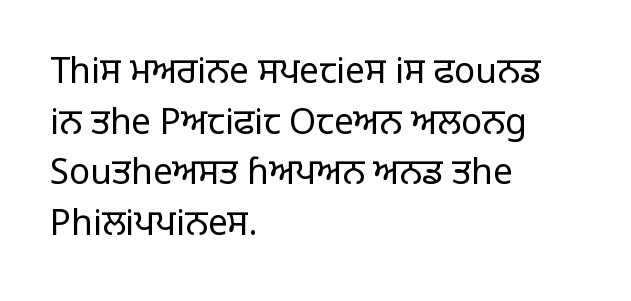
Q: Is the text bold? A: No.
Q: Is the text italic (slanted)? A: No, it is upright.
Q: Is the typeface a serif or a sans-serif typeface? A: Sans-serif.
Q: Is the text underlined? A: No.
Q: How is the paragraph aligned? A: Left-aligned.
Q: Is the spacing between letters normal or unusually wide? A: Normal.
Q: Is the spacing between lines tight, normal or loose? A: Normal.
Q: Width (condensed, normal, or wide)? A: Normal.
Q: Stroke contrast? A: Low.
Q: x-height? A: Large.
Q: Monospaced? A: No.
